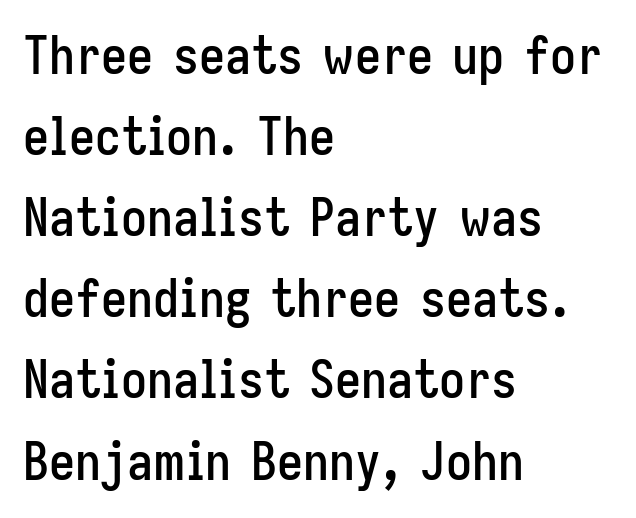
The typeface chosen for these lines omits serifs. This sample has the flowing, uneven cadence of proportional lettering. Is the block centered? No — it sits flush against the left margin. Check under the words: just untouched page.
